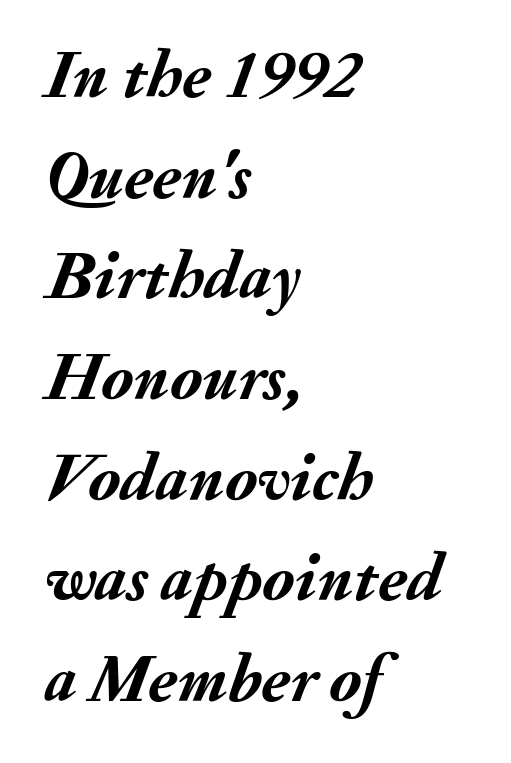
The passage shown is not underscored anywhere. Spacing verdict: proportional, widths tailored to each character. One-word summary of the alignment: left. The rows are spaced the way most documents space them.
